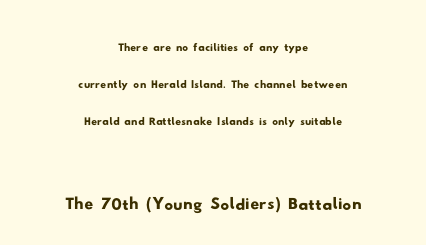
{"serif": "no", "width": "wide", "stroke_contrast": "low", "x_height": "small", "monospaced": "no", "underline": "no", "align": "center", "line_spacing": "normal", "line_spacing_ratio": 1.27, "letter_spacing": "normal", "letter_spacing_em": 0.0, "larger_block": "second", "size_ratio": 1.52, "glyph_px": 44}
